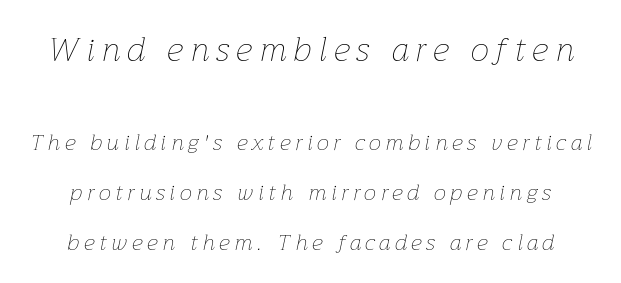
The image shows 33 px thin type, italic (leaning right); set centered, loose line spacing (2.28x), unusually wide letter spacing (+0.22 em), not underlined; the first (top) block is 1.5x larger; low stroke contrast and a medium x-height.
